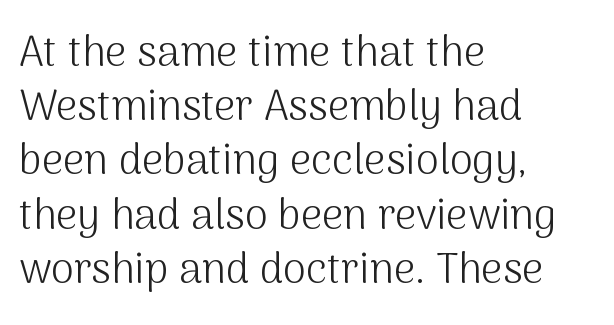
The image shows 42 px light sans-serif type, upright; set left-aligned, normal line spacing (1.29x), normal letter spacing, not underlined; medium stroke contrast and a medium x-height.
